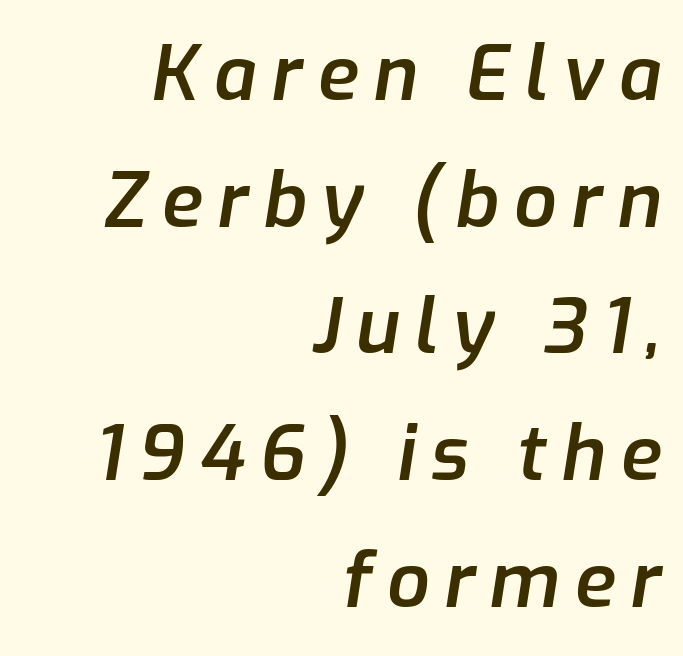
Quick note: interline space is typical. Is this a fixed-width face? No — the glyphs have proportional, varying widths. The typesetting leans somewhat heavy: a semibold. The type is letterspaced generously, with wide tracking. Each line ends at the same right margin while the left side varies. Every character sits at an angle, as italics do.
